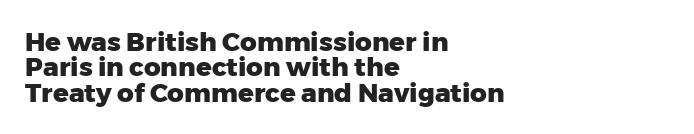
If you drew a line through each stem, it would be perfectly vertical. Look at the stroke-to-counter ratio: heavy, a bold. Closely set lines give the paragraph a compact silhouette. Tracking value appears to be zero — textbook default spacing.
